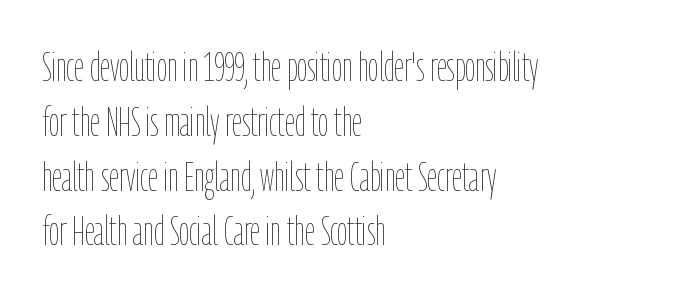
Q: Is the text bold? A: No.
Q: Is the text italic (slanted)? A: No, it is upright.
Q: Is the text underlined? A: No.
Q: How is the paragraph aligned? A: Left-aligned.
Q: Is the spacing between letters normal or unusually wide? A: Normal.
Q: Is the spacing between lines tight, normal or loose? A: Normal.
Q: Width (condensed, normal, or wide)? A: Condensed.
Q: Stroke contrast? A: Low.
Q: x-height? A: Medium.
Q: Monospaced? A: No.
